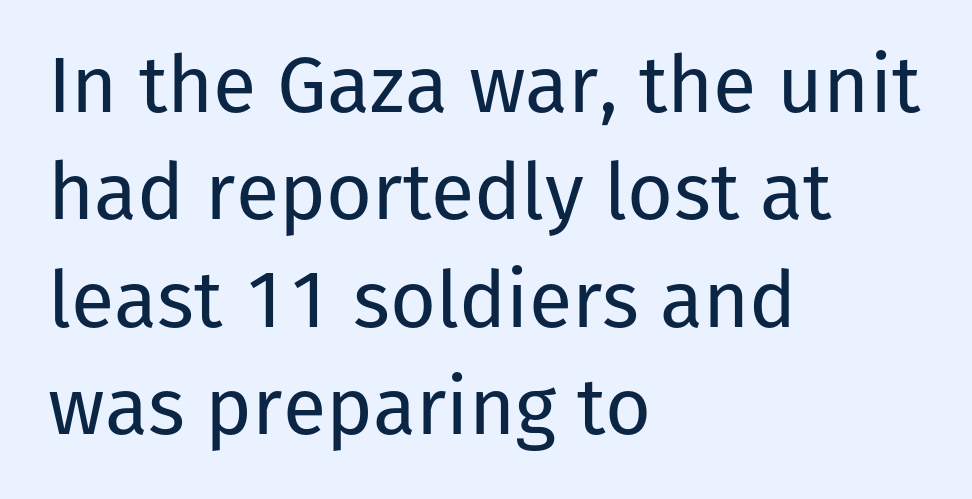
Evenly set lines give the paragraph a standard silhouette. Summary of weight: not heavy and not bold. Compared with typical body copy, the letter spacing here is the same. Nope, not italic — everything's standing straight. Glance below the letters and you will spot only blank space.
